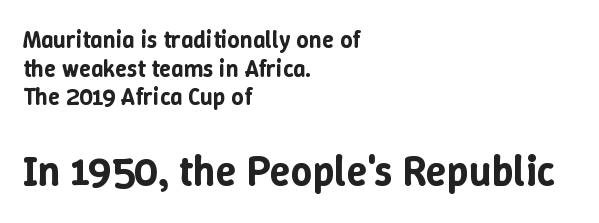
Q: Is the text italic (slanted)? A: No, it is upright.
Q: Is the text underlined? A: No.
Q: How is the paragraph aligned? A: Left-aligned.
Q: Is the spacing between letters normal or unusually wide? A: Normal.
Q: Which block of text is set in a larger size, the first (top) or the second (bottom)? A: The second (bottom) one.
Q: Width (condensed, normal, or wide)? A: Normal.
Q: Stroke contrast? A: Low.
Q: x-height? A: Medium.
Q: Monospaced? A: No.
